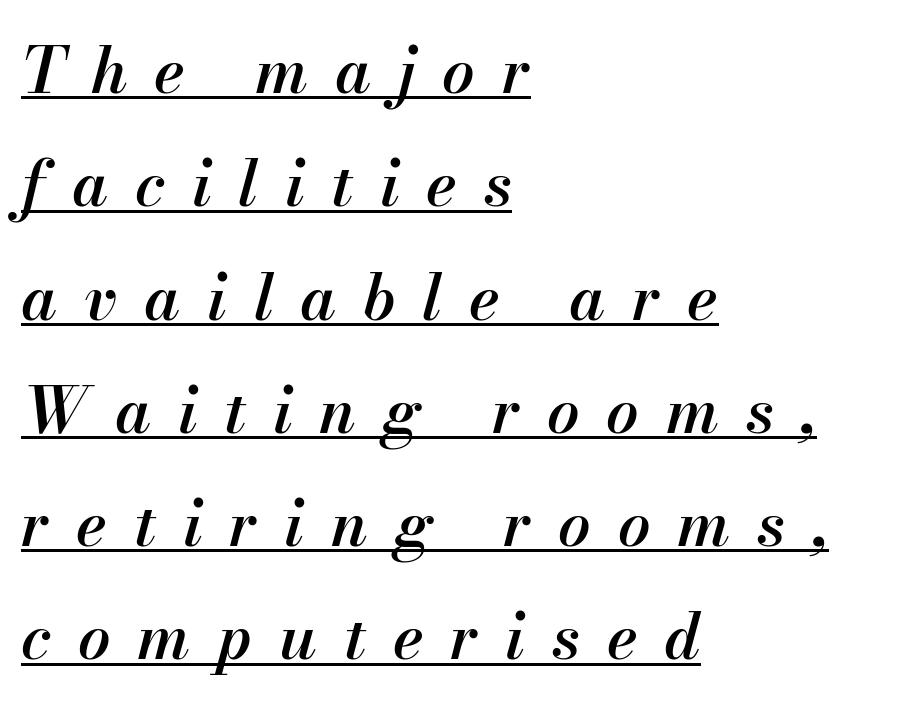
{"italic": "yes", "lean": "right", "slant_degrees": 13, "bold": "semi", "weight": "semibold", "width": "normal", "stroke_contrast": "medium", "x_height": "small", "monospaced": "no", "underline": "yes", "align": "left", "line_spacing_ratio": 1.77, "letter_spacing": "wide", "letter_spacing_em": 0.42, "glyph_px": 64}
